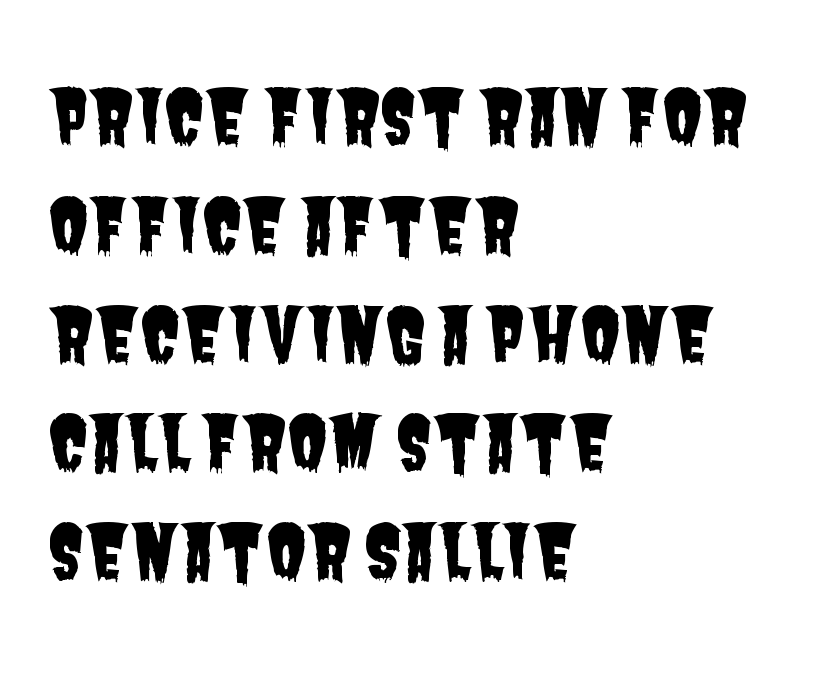
Compared with typical body copy, the letter spacing here is the same. In terms of letterform style, serifs are entirely absent. Regarding leading, the lines here are spaced in the standard way. A student would call this left alignment; a typographer would say flush left, rag right. Clear beneath every line of the passage.
